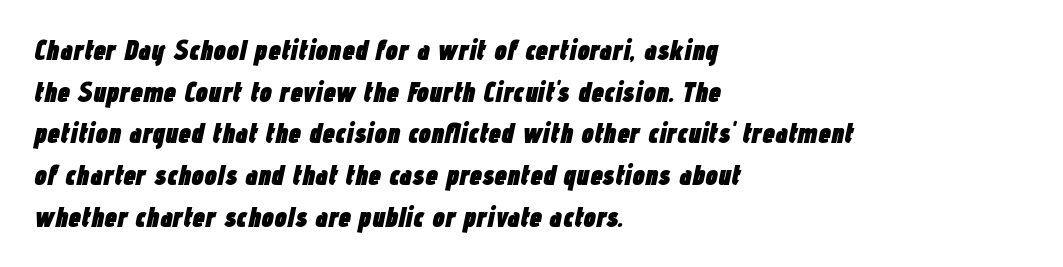
Q: Is the text bold? A: Yes.
Q: Is the text italic (slanted)? A: Yes, it leans right by about 12 degrees.
Q: Is the text underlined? A: No.
Q: How is the paragraph aligned? A: Left-aligned.
Q: Is the spacing between letters normal or unusually wide? A: Normal.
Q: Is the spacing between lines tight, normal or loose? A: Normal.
Q: Width (condensed, normal, or wide)? A: Condensed.
Q: Stroke contrast? A: Low.
Q: x-height? A: Medium.
Q: Monospaced? A: No.
